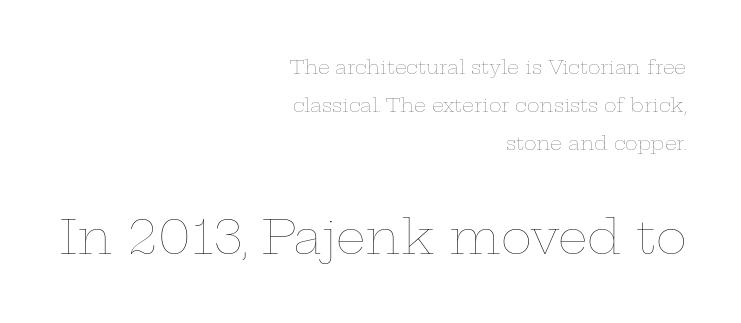
{"italic": "no", "bold": "no", "weight": "thin", "width": "wide", "stroke_contrast": "low", "x_height": "medium", "monospaced": "no", "underline": "no", "align": "right", "line_spacing": "loose", "line_spacing_ratio": 2.01, "letter_spacing": "normal", "letter_spacing_em": 0.0, "larger_block": "second", "size_ratio": 2.47, "glyph_px": 47}
